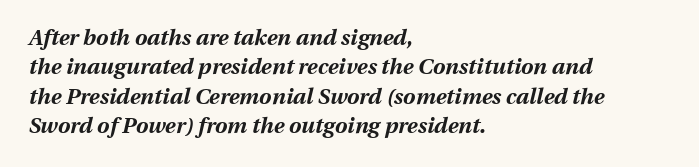
Q: Is the text bold? A: Yes.
Q: Is the text italic (slanted)? A: Yes, it leans right by about 13 degrees.
Q: Is the text underlined? A: No.
Q: How is the paragraph aligned? A: Left-aligned.
Q: Is the spacing between letters normal or unusually wide? A: Normal.
Q: Is the spacing between lines tight, normal or loose? A: Normal.
